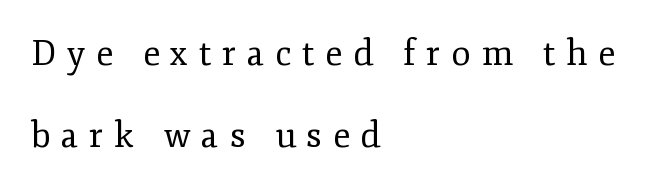
Glyph-to-glyph distance is far greater than everyday printed text. Typeset ragged right — the left edge is the straight one. These lines are composed in type with serifs. Vertical stems look standard width or narrower in stroke.
